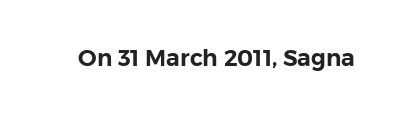
Each word holds together tightly as a unit, with standard inter-letter gaps. Posture: upright roman. The specimen omits any rule beneath the text block's lines.
